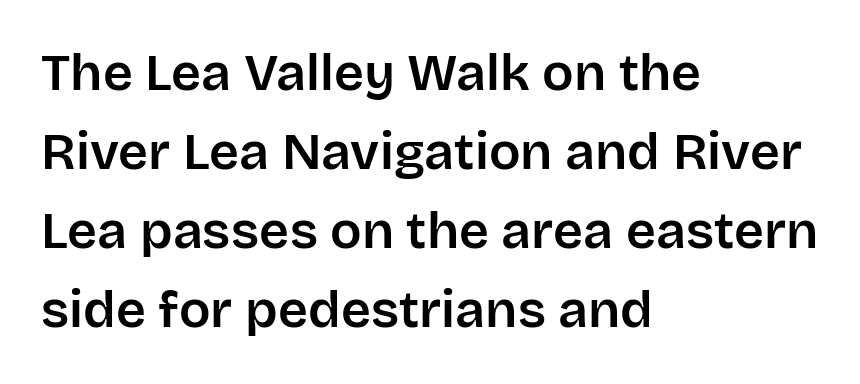
The image shows 52 px sans-serif type, upright; set left-aligned, normal line spacing (1.52x), normal letter spacing, not underlined; low stroke contrast and a large x-height.
